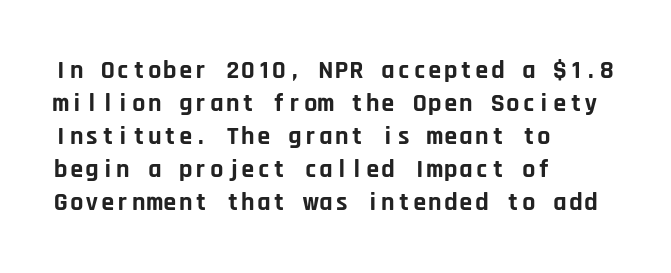
The leading is moderate, giving the passage an even texture. A dark, heavy texture on the line: the type is bold. Descenders hang freely into open space. Letter spacing: default. Notice how the passage keeps a crisp vertical edge on the left only. This is roman type, the default non-slanted kind.
